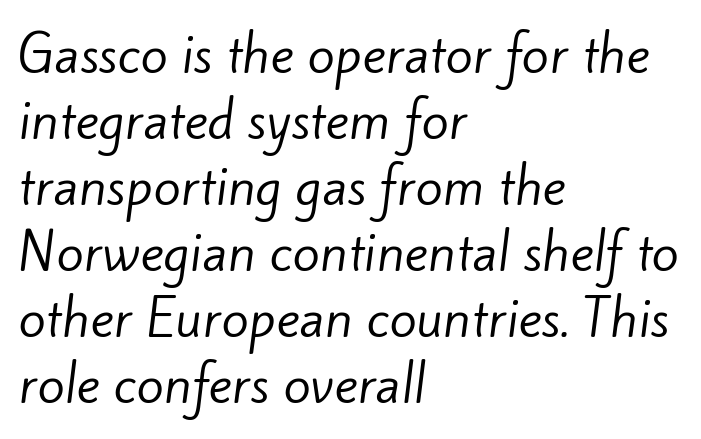
{"serif": "no", "bold": "no", "weight": "regular", "width": "normal", "stroke_contrast": "low", "x_height": "small", "monospaced": "no", "underline": "no", "align": "left", "line_spacing": "normal", "line_spacing_ratio": 1.32, "letter_spacing": "normal", "letter_spacing_em": 0.0, "glyph_px": 50}
